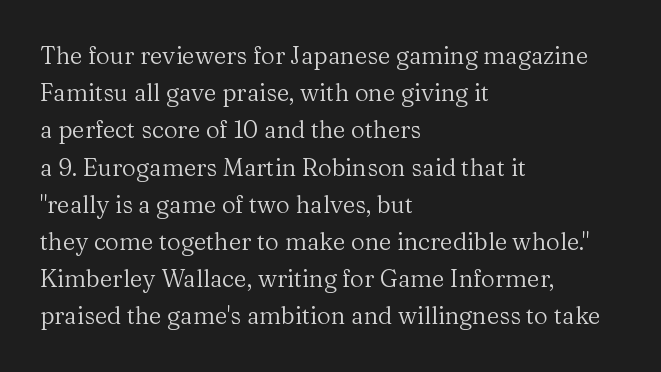
Ordinary non-slanted type is in use. This sample uses plain, unmodified letter spacing. Has an underline been added? It has not. The designer left line spacing at the default. The cut favours lightness, reaching ordinary text weight at its darkest. Layout note: lines flush left.
